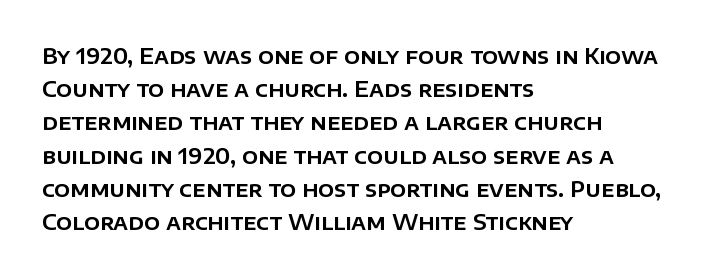
{"italic": "no", "underline": "no", "align": "left", "line_spacing": "normal", "line_spacing_ratio": 1.58, "letter_spacing": "normal", "letter_spacing_em": 0.0, "glyph_px": 21}
